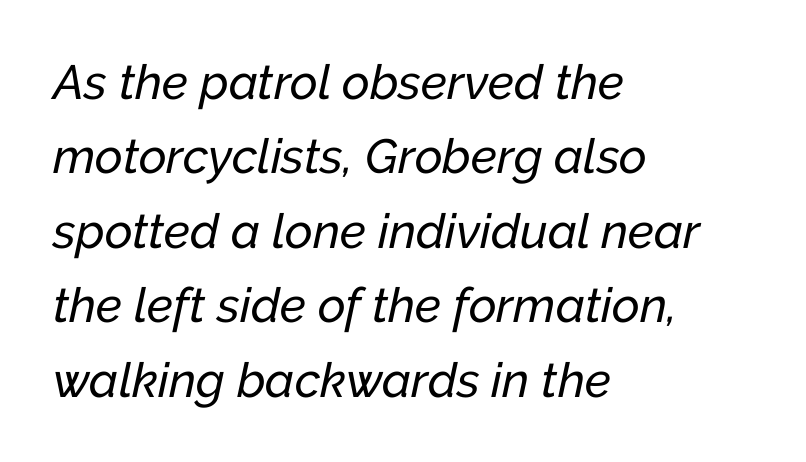
Q: Is the text italic (slanted)? A: Yes, it leans right by about 12 degrees.
Q: Is the text underlined? A: No.
Q: How is the paragraph aligned? A: Left-aligned.
Q: Is the spacing between letters normal or unusually wide? A: Normal.
Q: Is the spacing between lines tight, normal or loose? A: Normal.
Q: Width (condensed, normal, or wide)? A: Normal.
Q: Stroke contrast? A: Low.
Q: x-height? A: Medium.
Q: Monospaced? A: No.
